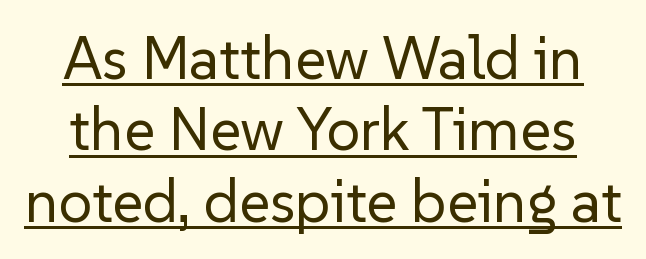
{"serif": "no", "italic": "no", "bold": "no", "weight": "regular", "width": "normal", "stroke_contrast": "low", "x_height": "medium", "monospaced": "no", "underline": "yes", "line_spacing_ratio": 1.19, "letter_spacing": "normal", "letter_spacing_em": 0.0, "glyph_px": 60}
